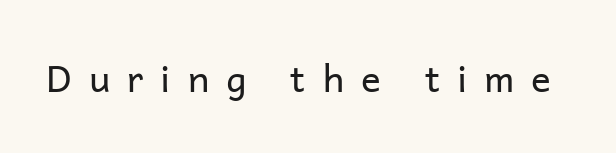
{"serif": "no", "italic": "no", "bold": "no", "weight": "regular", "width": "normal", "stroke_contrast": "low", "x_height": "medium", "monospaced": "no", "underline": "no", "letter_spacing": "wide", "letter_spacing_em": 0.46, "glyph_px": 37}
